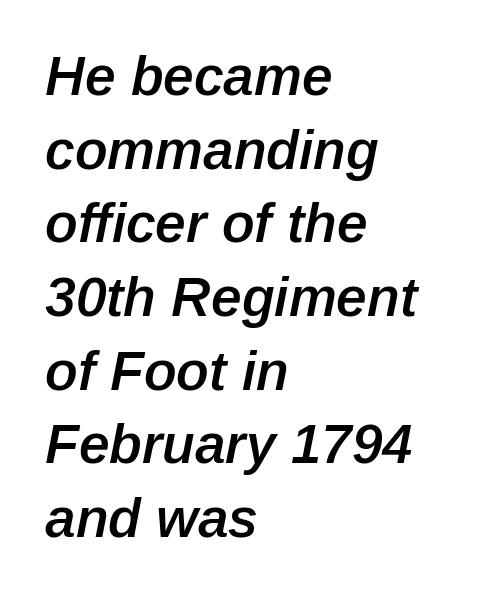
Q: Is the text bold? A: Semi-bold.
Q: Is the text italic (slanted)? A: Yes, it leans right by about 12 degrees.
Q: Is the text underlined? A: No.
Q: How is the paragraph aligned? A: Left-aligned.
Q: Is the spacing between letters normal or unusually wide? A: Normal.
Q: Is the spacing between lines tight, normal or loose? A: Normal.
Q: Width (condensed, normal, or wide)? A: Normal.
Q: Stroke contrast? A: Low.
Q: x-height? A: Medium.
Q: Monospaced? A: No.
